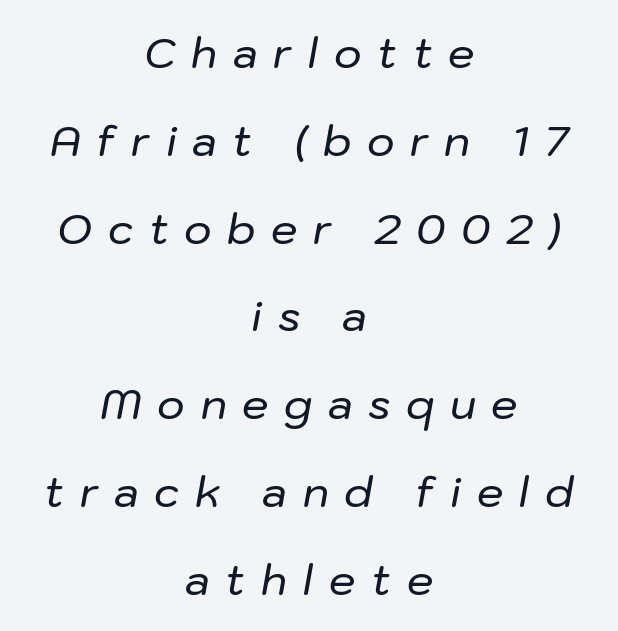
The image shows 42 px text type, italic (leaning right); set centered, loose line spacing (2.09x), unusually wide letter spacing (+0.37 em), not underlined; low stroke contrast and a medium x-height.
